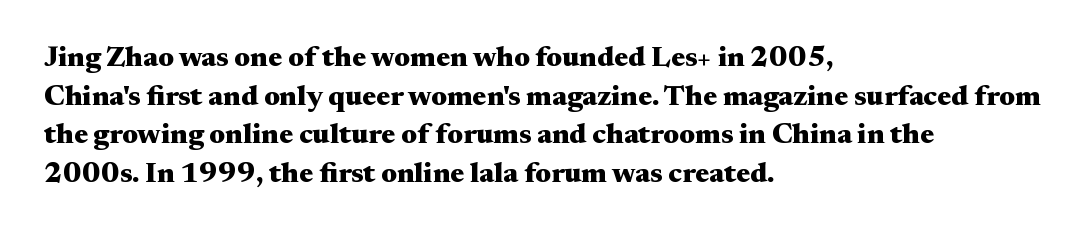
Q: Is the text bold? A: Yes.
Q: Is the text italic (slanted)? A: No, it is upright.
Q: Is the typeface a serif or a sans-serif typeface? A: Serif.
Q: Is the text underlined? A: No.
Q: How is the paragraph aligned? A: Left-aligned.
Q: Is the spacing between letters normal or unusually wide? A: Normal.
Q: Is the spacing between lines tight, normal or loose? A: Normal.
Q: Width (condensed, normal, or wide)? A: Wide.
Q: Stroke contrast? A: Medium.
Q: x-height? A: Small.
Q: Monospaced? A: No.
